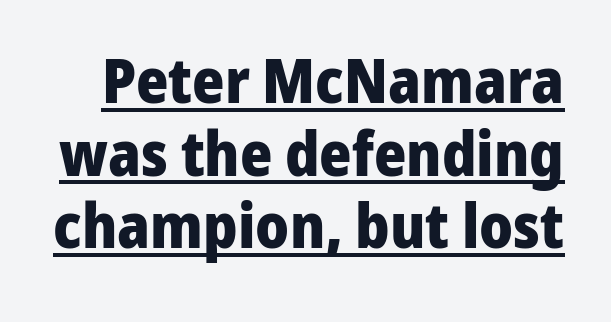
{"serif": "no", "italic": "no", "bold": "yes", "weight": "heavy", "width": "normal", "stroke_contrast": "low", "x_height": "medium", "monospaced": "no", "underline": "yes", "line_spacing_ratio": 1.17, "letter_spacing": "normal", "letter_spacing_em": 0.0, "glyph_px": 62}
